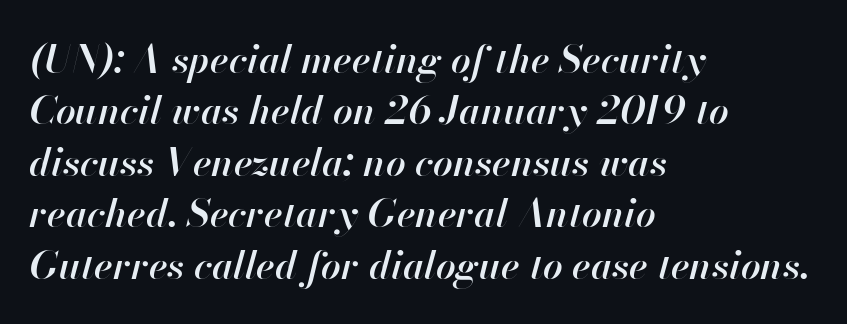
{"italic": "yes", "lean": "right", "slant_degrees": 13, "bold": "semi", "weight": "semibold", "width": "normal", "stroke_contrast": "high", "x_height": "small", "monospaced": "no", "underline": "no", "align": "left", "line_spacing": "normal", "line_spacing_ratio": 1.32, "letter_spacing": "normal", "letter_spacing_em": 0.0, "glyph_px": 39}
